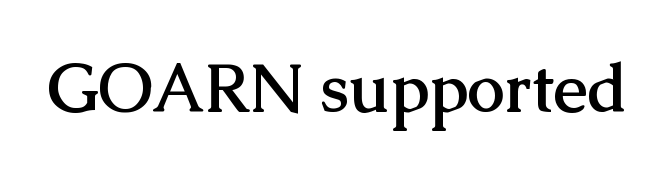
{"serif": "yes", "italic": "no", "bold": "yes", "weight": "semibold", "width": "normal", "stroke_contrast": "medium", "x_height": "medium", "monospaced": "no", "underline": "no", "letter_spacing": "normal", "letter_spacing_em": 0.0, "glyph_px": 67}
